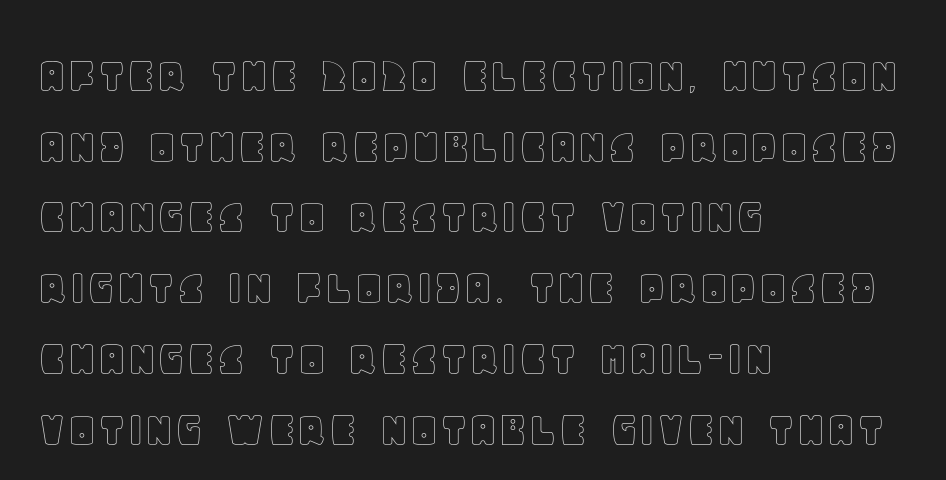
The image shows 52 px text type, upright; set left-aligned, normal line spacing (1.36x), normal letter spacing, not underlined; a large x-height.
